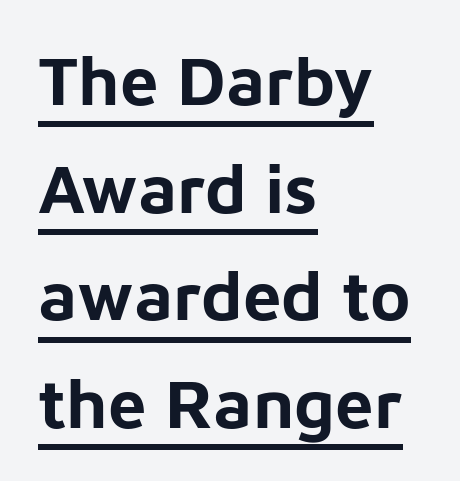
{"serif": "no", "italic": "no", "bold": "yes", "weight": "bold", "width": "normal", "stroke_contrast": "low", "x_height": "medium", "monospaced": "no", "underline": "yes", "align": "left", "line_spacing": "normal", "line_spacing_ratio": 1.56, "letter_spacing": "normal", "letter_spacing_em": 0.0, "glyph_px": 69}
